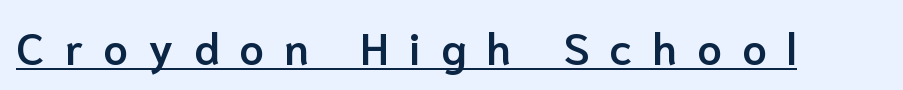
The image shows 44 px semibold sans-serif type, upright; set unusually wide letter spacing (+0.46 em), underlined; low stroke contrast and a medium x-height.
